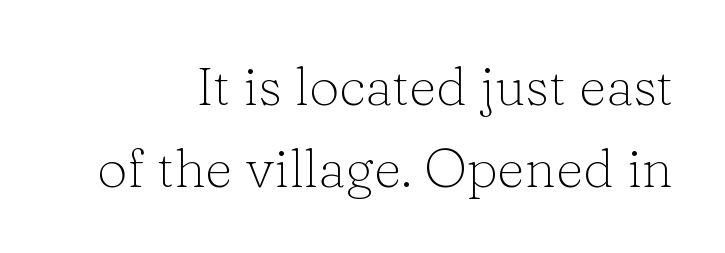
The image shows 54 px light serif type, upright; set normal line spacing (1.51x), normal letter spacing, not underlined; low stroke contrast and a medium x-height.
